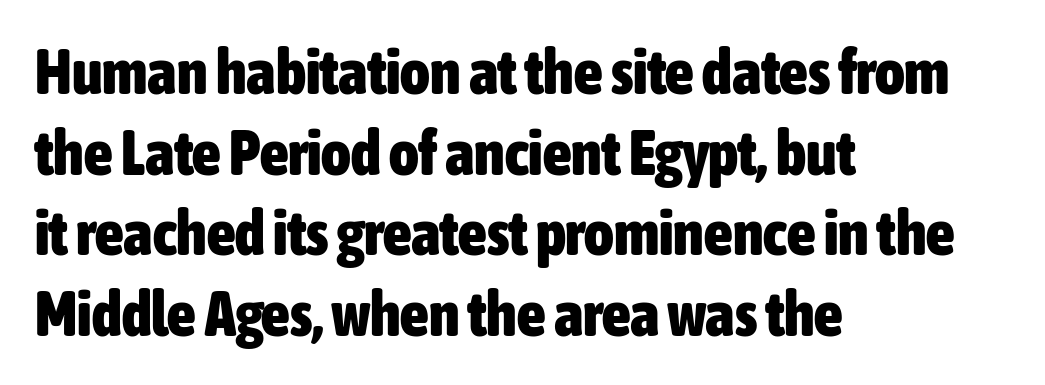
The image shows 63 px heavy, condensed sans-serif type, upright; set left-aligned, normal line spacing (1.28x), normal letter spacing, not underlined; low stroke contrast and a medium x-height.
